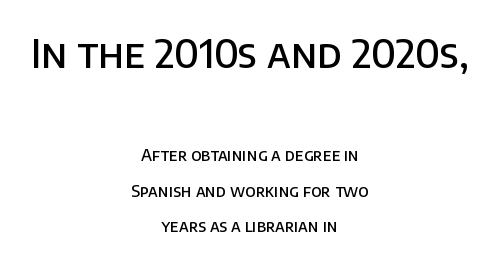
Q: Is the text bold? A: Semi-bold.
Q: Is the text italic (slanted)? A: No, it is upright.
Q: Is the typeface a serif or a sans-serif typeface? A: Sans-serif.
Q: Is the text underlined? A: No.
Q: How is the paragraph aligned? A: Centered.
Q: Is the spacing between letters normal or unusually wide? A: Normal.
Q: Is the spacing between lines tight, normal or loose? A: Loose.
Q: Which block of text is set in a larger size, the first (top) or the second (bottom)? A: The first (top) one.
Q: Width (condensed, normal, or wide)? A: Normal.
Q: Stroke contrast? A: Low.
Q: x-height? A: Large.
Q: Monospaced? A: No.
